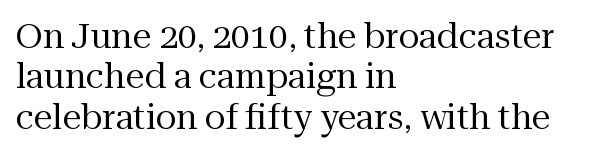
Q: Is the text bold? A: No.
Q: Is the text italic (slanted)? A: No, it is upright.
Q: Is the typeface a serif or a sans-serif typeface? A: Serif.
Q: Is the text underlined? A: No.
Q: How is the paragraph aligned? A: Left-aligned.
Q: Is the spacing between letters normal or unusually wide? A: Normal.
Q: Width (condensed, normal, or wide)? A: Normal.
Q: Stroke contrast? A: Medium.
Q: x-height? A: Medium.
Q: Monospaced? A: No.
